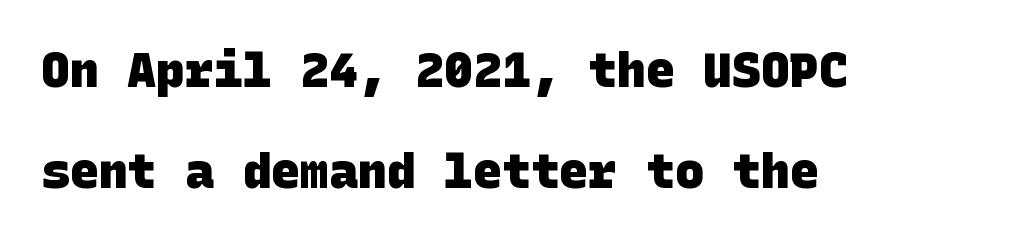
Q: Is the text bold? A: Yes.
Q: Is the typeface a serif or a sans-serif typeface? A: Sans-serif.
Q: Is the text underlined? A: No.
Q: How is the paragraph aligned? A: Left-aligned.
Q: Is the spacing between letters normal or unusually wide? A: Normal.
Q: Is the spacing between lines tight, normal or loose? A: Loose.
Q: Width (condensed, normal, or wide)? A: Normal.
Q: Stroke contrast? A: Low.
Q: x-height? A: Large.
